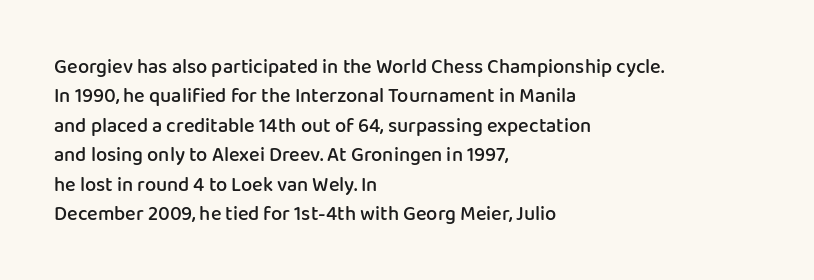
The image shows 20 px text type, upright; set left-aligned, normal line spacing (1.47x), normal letter spacing, not underlined.
